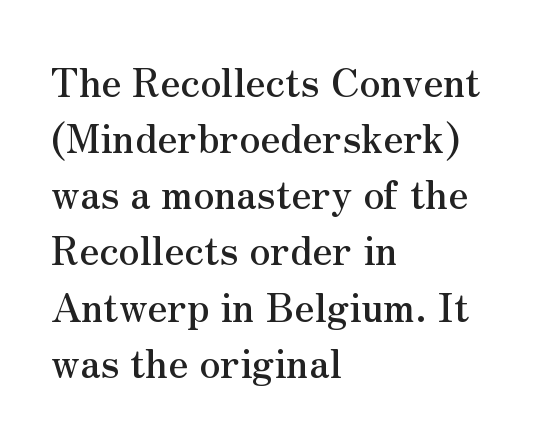
The image shows 39 px serif type, upright; set left-aligned, normal line spacing (1.44x), normal letter spacing, not underlined; medium stroke contrast and a small x-height.
